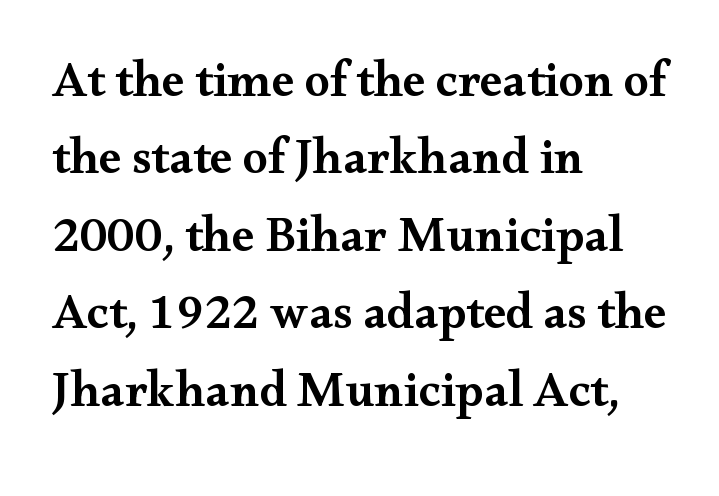
{"serif": "yes", "italic": "no", "bold": "semi", "weight": "semibold", "width": "wide", "stroke_contrast": "medium", "x_height": "small", "monospaced": "no", "underline": "no", "align": "left", "line_spacing": "normal", "line_spacing_ratio": 1.55, "letter_spacing": "normal", "letter_spacing_em": 0.0, "glyph_px": 50}
